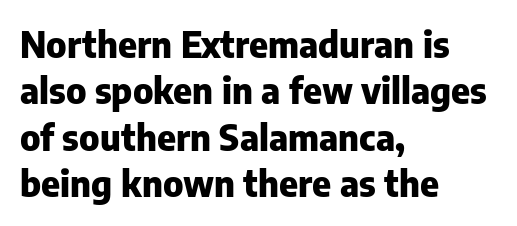
Is this a fixed-width face? No — the glyphs have proportional, varying widths. The passage shown is typeset with a sans-serif family. Descenders hang freely into open space. Normally led — the rows are evenly, conventionally spaced. Quick note: not italic, upright. Glyph-to-glyph distance matches everyday printed text.
